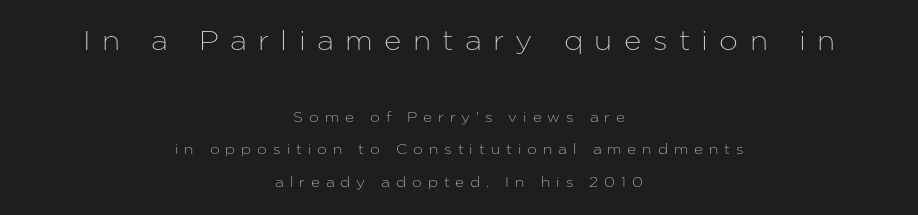
Q: Is the text italic (slanted)? A: No, it is upright.
Q: Is the text underlined? A: No.
Q: How is the paragraph aligned? A: Centered.
Q: Is the spacing between letters normal or unusually wide? A: Unusually wide.
Q: Is the spacing between lines tight, normal or loose? A: Loose.
Q: Which block of text is set in a larger size, the first (top) or the second (bottom)? A: The first (top) one.
